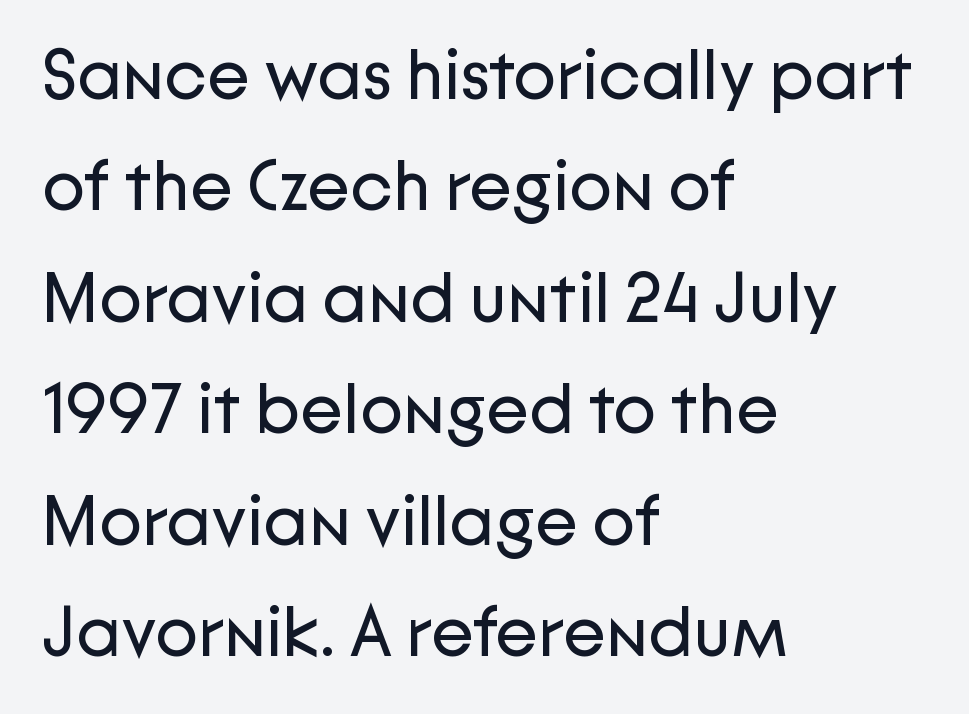
The image shows 71 px regular-weight sans-serif type, upright; set left-aligned, normal line spacing (1.57x), normal letter spacing, not underlined; low stroke contrast and a medium x-height.
